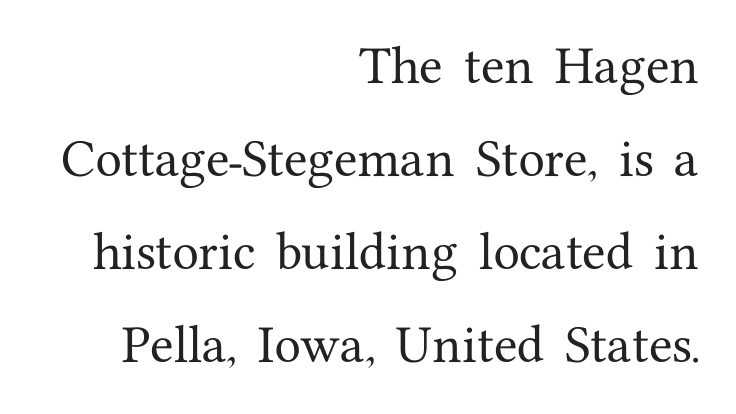
Typographically, this falls in the serif category. Rule under the text: the space is simply empty. This sample uses plain, unmodified letter spacing. This sample is right-justified, so line beginnings fall wherever the words allow. Do the characters align in a grid? No, the font is proportional. Summary of vertical rhythm: relaxed, with wide interline spacing.
